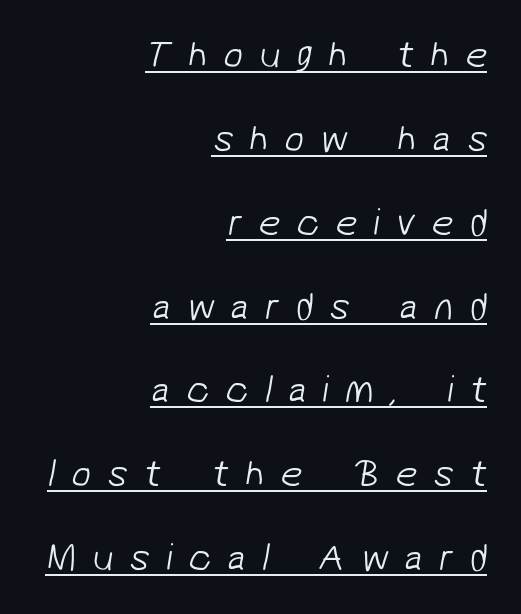
Q: Is the text bold? A: No.
Q: Is the typeface a serif or a sans-serif typeface? A: Sans-serif.
Q: Is the text underlined? A: Yes.
Q: How is the paragraph aligned? A: Right-aligned.
Q: Is the spacing between letters normal or unusually wide? A: Unusually wide.
Q: Is the spacing between lines tight, normal or loose? A: Loose.
Q: Width (condensed, normal, or wide)? A: Normal.
Q: Stroke contrast? A: Low.
Q: x-height? A: Medium.
Q: Monospaced? A: No.
